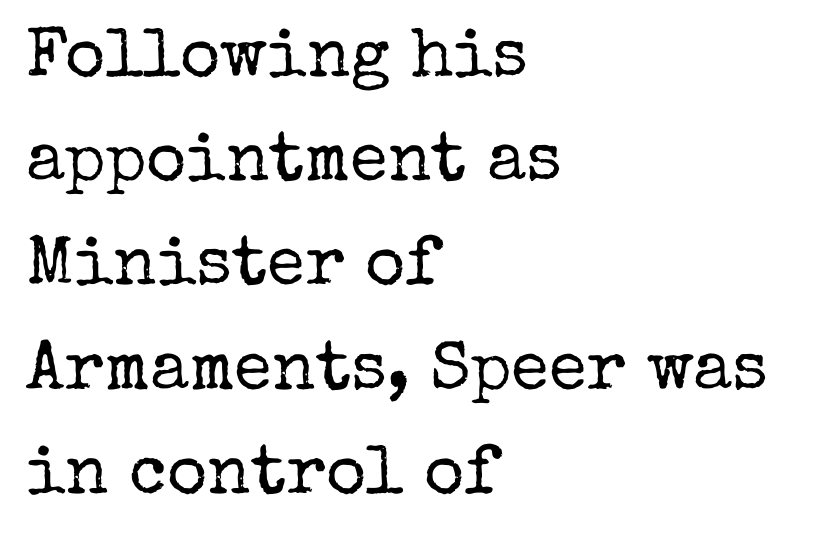
{"serif": "yes", "italic": "no", "bold": "no", "weight": "regular", "width": "normal", "stroke_contrast": "low", "x_height": "medium", "monospaced": "no", "underline": "no", "align": "left", "line_spacing": "normal", "line_spacing_ratio": 1.51, "letter_spacing": "normal", "letter_spacing_em": 0.0, "glyph_px": 69}
